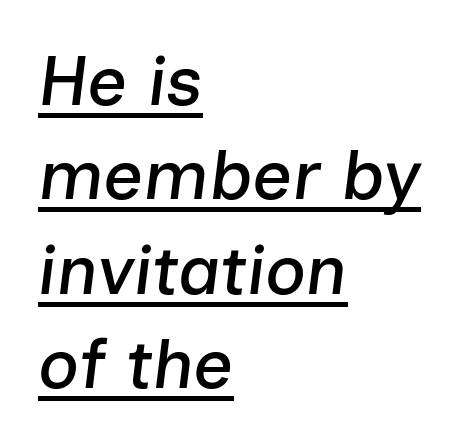
Q: Is the text italic (slanted)? A: Yes, it leans right by about 7 degrees.
Q: Is the text underlined? A: Yes.
Q: How is the paragraph aligned? A: Left-aligned.
Q: Is the spacing between letters normal or unusually wide? A: Normal.
Q: Is the spacing between lines tight, normal or loose? A: Normal.
Q: Width (condensed, normal, or wide)? A: Normal.
Q: Stroke contrast? A: Low.
Q: x-height? A: Medium.
Q: Monospaced? A: No.
